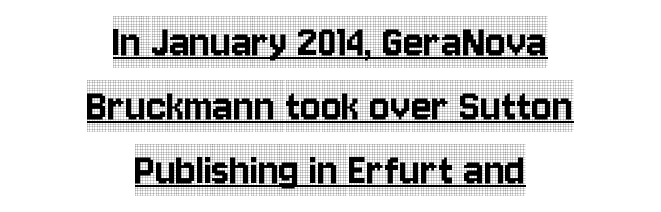
The image shows 48 px condensed serif type, upright; set centered, normal line spacing (1.33x), normal letter spacing, underlined; a large x-height.
